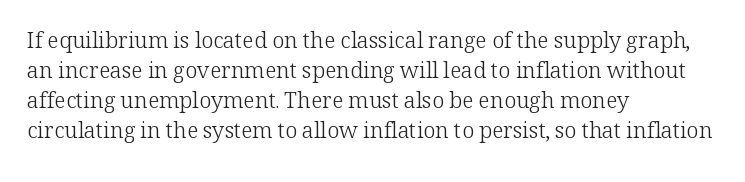
Q: Is the text bold? A: No.
Q: Is the text italic (slanted)? A: No, it is upright.
Q: Is the text underlined? A: No.
Q: How is the paragraph aligned? A: Left-aligned.
Q: Is the spacing between letters normal or unusually wide? A: Normal.
Q: Is the spacing between lines tight, normal or loose? A: Normal.
